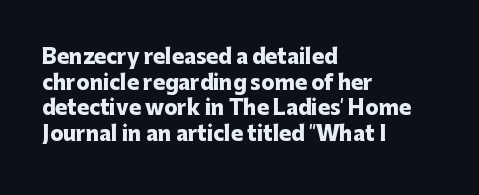
The letters stand straight up with perfectly vertical stems. The space directly below the letters is spotless. Letter spacing: default. Bold? Absolutely — the strokes are thick and heavy. The leading is moderate, giving the passage an even texture. The lines in this sample share a left origin and differ only in where they stop.
